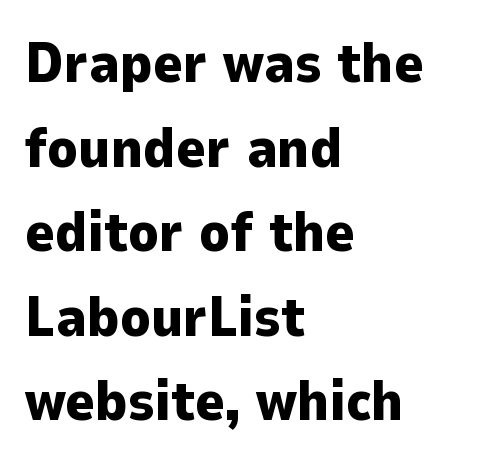
{"serif": "no", "italic": "no", "bold": "yes", "weight": "heavy", "width": "normal", "stroke_contrast": "low", "x_height": "medium", "monospaced": "no", "underline": "no", "align": "left", "line_spacing": "normal", "line_spacing_ratio": 1.51, "letter_spacing": "normal", "letter_spacing_em": 0.0, "glyph_px": 56}
